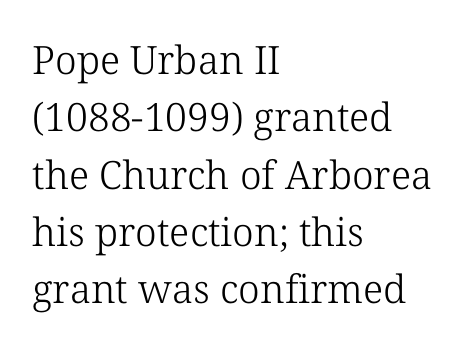
A bare baseline throughout the passage. Nobody touched the tracking dial on this one. Here the designer chose a conventional face with non-uniform glyph widths. Left-aligned paragraph, ragged on the right. This is serif lettering, the kind often seen in printed books. Counters stay open thanks to moderate or lighter strokes.
